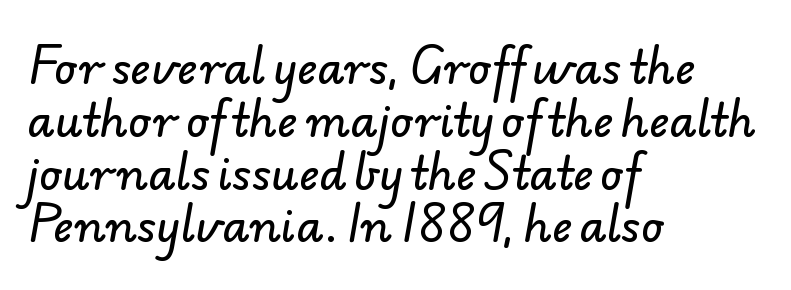
Q: Is the typeface a serif or a sans-serif typeface? A: Sans-serif.
Q: Is the text underlined? A: No.
Q: How is the paragraph aligned? A: Left-aligned.
Q: Is the spacing between letters normal or unusually wide? A: Normal.
Q: Width (condensed, normal, or wide)? A: Normal.
Q: Stroke contrast? A: Low.
Q: x-height? A: Small.
Q: Monospaced? A: No.
